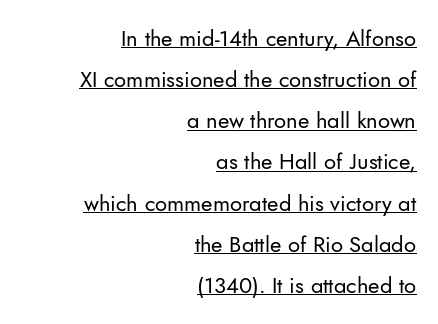
Each word holds together tightly as a unit, with standard inter-letter gaps. Underlining? Definitely there. Is the block centered? No — it sits flush against the right margin. Nothing heavy about these letters — not bold at all.
